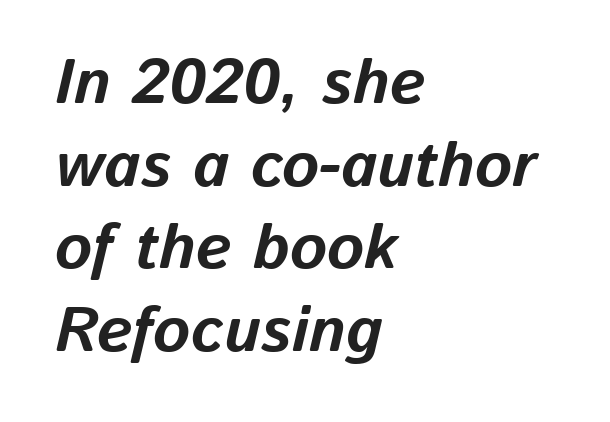
{"italic": "yes", "lean": "right", "slant_degrees": 13, "bold": "yes", "weight": "bold", "width": "normal", "stroke_contrast": "low", "x_height": "medium", "monospaced": "no", "underline": "no", "align": "left", "line_spacing": "normal", "line_spacing_ratio": 1.31, "letter_spacing": "normal", "letter_spacing_em": 0.0, "glyph_px": 63}
